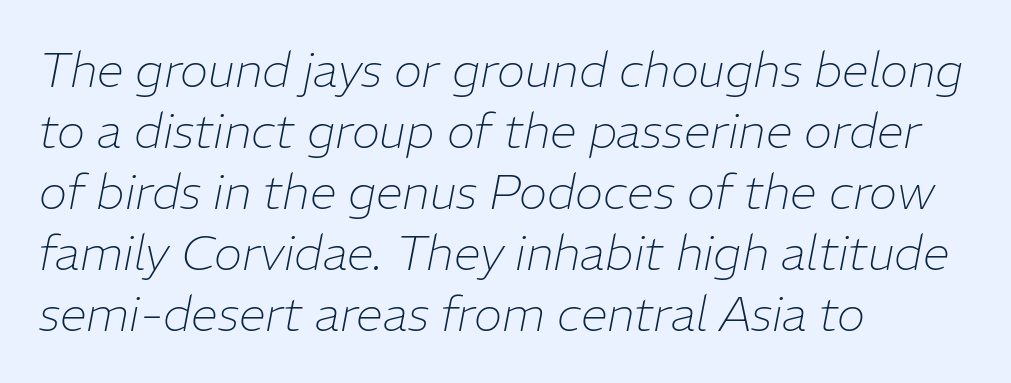
{"italic": "yes", "lean": "right", "slant_degrees": 11, "bold": "no", "weight": "thin", "width": "normal", "stroke_contrast": "low", "x_height": "medium", "monospaced": "no", "underline": "no", "align": "left", "line_spacing": "normal", "line_spacing_ratio": 1.27, "letter_spacing": "normal", "letter_spacing_em": 0.0, "glyph_px": 48}
